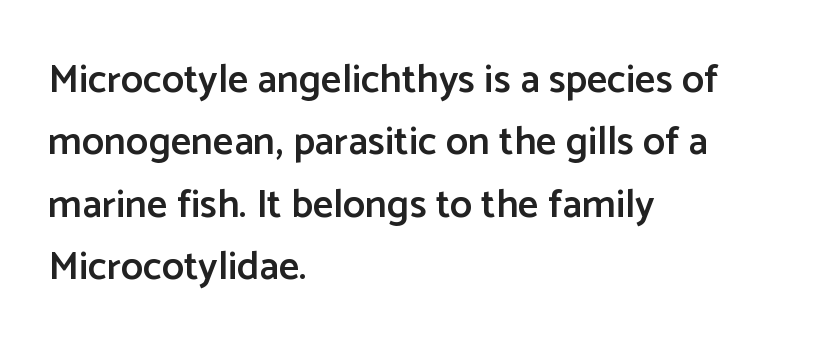
The image shows 40 px semibold sans-serif type, upright; set left-aligned, normal line spacing (1.56x), normal letter spacing, not underlined; low stroke contrast and a medium x-height.
